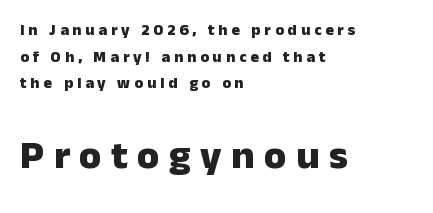
Q: Is the text bold? A: Yes.
Q: Is the text italic (slanted)? A: No, it is upright.
Q: Is the typeface a serif or a sans-serif typeface? A: Sans-serif.
Q: Is the text underlined? A: No.
Q: How is the paragraph aligned? A: Left-aligned.
Q: Is the spacing between letters normal or unusually wide? A: Unusually wide.
Q: Is the spacing between lines tight, normal or loose? A: Normal.
Q: Which block of text is set in a larger size, the first (top) or the second (bottom)? A: The second (bottom) one.
Q: Width (condensed, normal, or wide)? A: Normal.
Q: Stroke contrast? A: Low.
Q: x-height? A: Medium.
Q: Monospaced? A: No.
